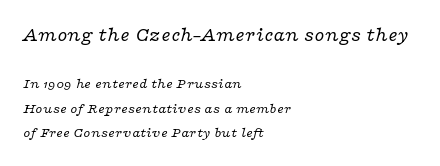
Q: Is the text bold? A: No.
Q: Is the text italic (slanted)? A: Yes, it leans right by about 16 degrees.
Q: Is the text underlined? A: No.
Q: How is the paragraph aligned? A: Left-aligned.
Q: Is the spacing between letters normal or unusually wide? A: Normal.
Q: Which block of text is set in a larger size, the first (top) or the second (bottom)? A: The first (top) one.
